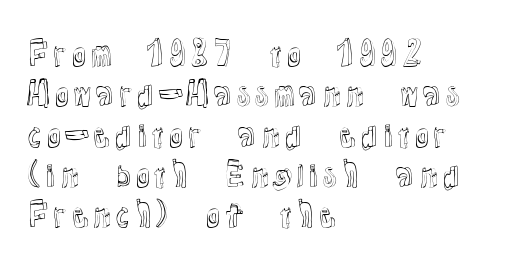
The image shows 32 px text type, upright; set left-aligned, normal line spacing (1.26x), normal letter spacing, not underlined; a medium x-height.
